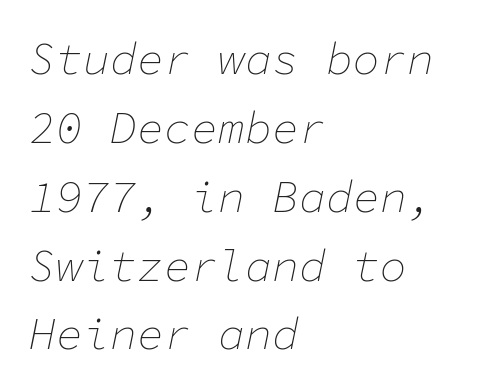
{"italic": "yes", "lean": "right", "slant_degrees": 11, "bold": "no", "weight": "thin", "width": "normal", "stroke_contrast": "low", "x_height": "medium", "monospaced": "yes", "underline": "no", "align": "left", "line_spacing": "normal", "line_spacing_ratio": 1.53, "letter_spacing": "normal", "letter_spacing_em": 0.0, "glyph_px": 45}
